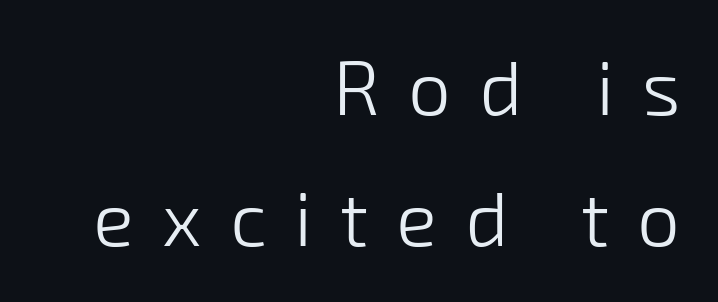
The image shows 76 px light sans-serif type; set right-aligned, line spacing 1.73x, unusually wide letter spacing (+0.37 em), not underlined; low stroke contrast and a medium x-height.
